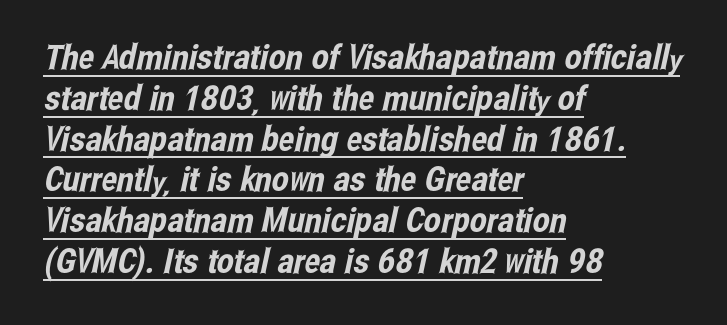
{"serif": "no", "width": "condensed", "stroke_contrast": "low", "x_height": "medium", "monospaced": "no", "underline": "yes", "align": "left", "line_spacing_ratio": 1.2, "letter_spacing": "normal", "letter_spacing_em": 0.0, "glyph_px": 34}
